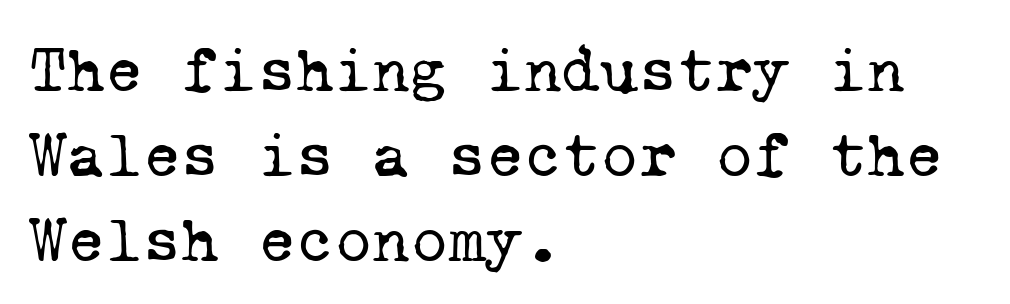
The image shows 65 px regular-weight serif type, monospaced; set left-aligned, normal line spacing (1.31x), normal letter spacing, not underlined; low stroke contrast and a medium x-height.
